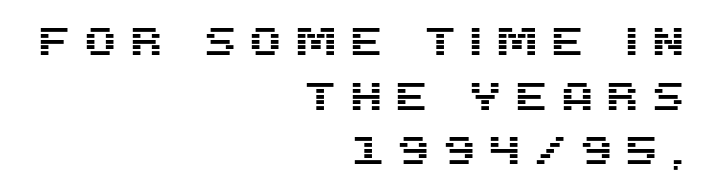
The zone under the glyphs is completely vacant. Think of a printed novel: that variable character pitch is what you see here. Characters follow at a spacing far wider than the type designer built in. Visually the block forms a straight wall on the right and a jagged coastline on the left. I'd call this a sans setting — the letters go barefoot.
